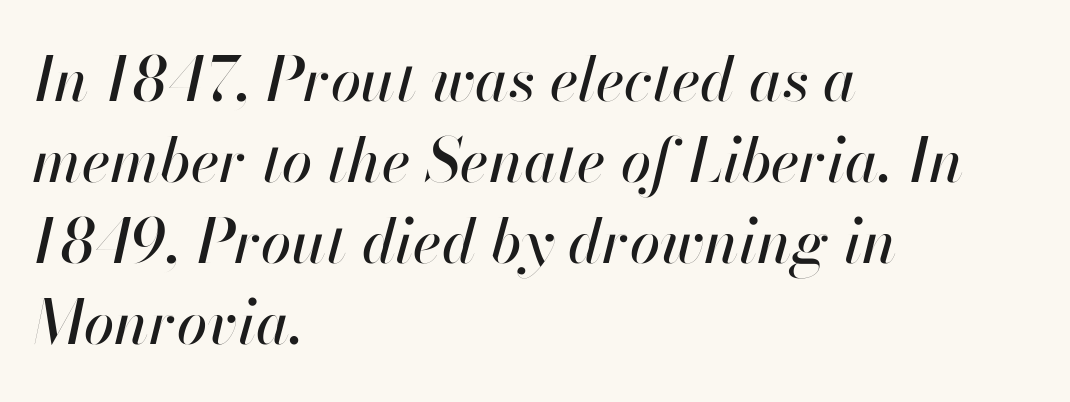
The image shows 61 px text type, italic (leaning right); set left-aligned, normal line spacing (1.33x), normal letter spacing, not underlined; high stroke contrast and a small x-height.
